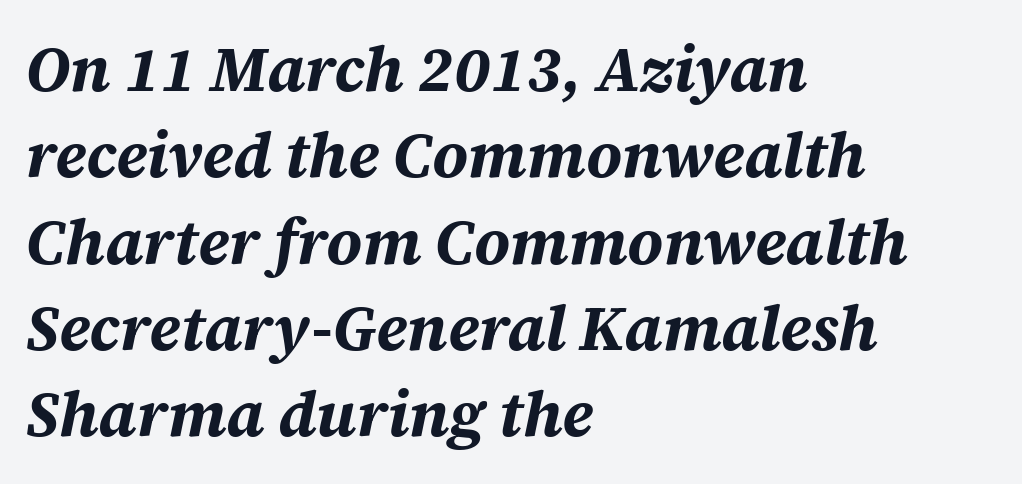
The image shows 63 px bold type, italic (leaning right); set left-aligned, normal line spacing (1.37x), normal letter spacing, not underlined; medium stroke contrast and a large x-height.
